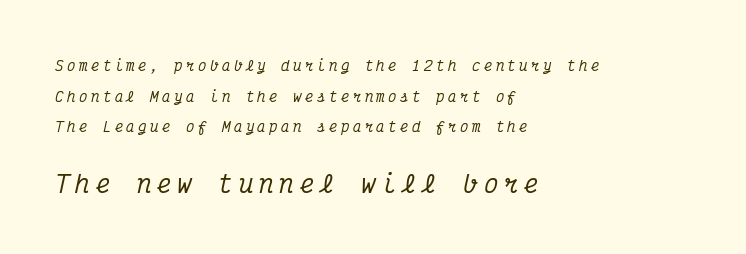
Q: Is the text italic (slanted)? A: Yes, it leans right by about 12 degrees.
Q: Is the text underlined? A: No.
Q: How is the paragraph aligned? A: Left-aligned.
Q: Is the spacing between letters normal or unusually wide? A: Unusually wide.
Q: Is the spacing between lines tight, normal or loose? A: Loose.
Q: Which block of text is set in a larger size, the first (top) or the second (bottom)? A: The second (bottom) one.
